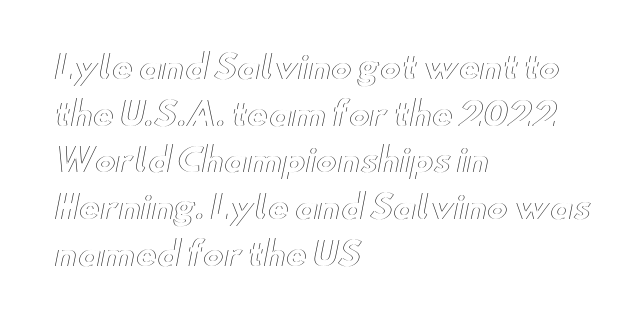
Nobody drew a line under any word here. Left-aligned paragraph, ragged on the right. In terms of leading, this rendering sits right in the middle. The rendering keeps characters at their native spacing. Character widths vary here, with narrow letters taking less room than wide ones.
